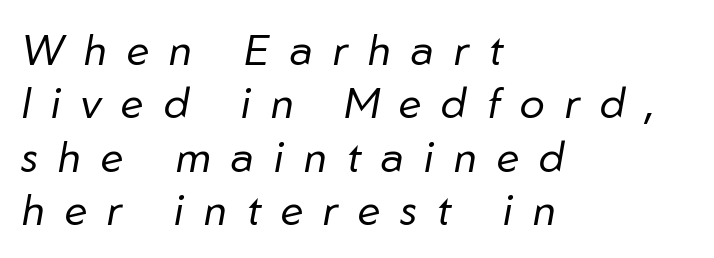
Q: Is the text bold? A: No.
Q: Is the text italic (slanted)? A: Yes, it leans right by about 10 degrees.
Q: Is the text underlined? A: No.
Q: How is the paragraph aligned? A: Left-aligned.
Q: Is the spacing between letters normal or unusually wide? A: Unusually wide.
Q: Is the spacing between lines tight, normal or loose? A: Normal.
Q: Width (condensed, normal, or wide)? A: Normal.
Q: Stroke contrast? A: Low.
Q: x-height? A: Medium.
Q: Monospaced? A: No.
